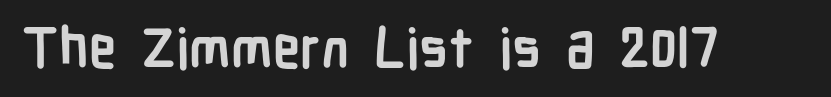
The image shows 55 px semibold, condensed sans-serif type, upright; set normal letter spacing, not underlined; low stroke contrast and a medium x-height.
